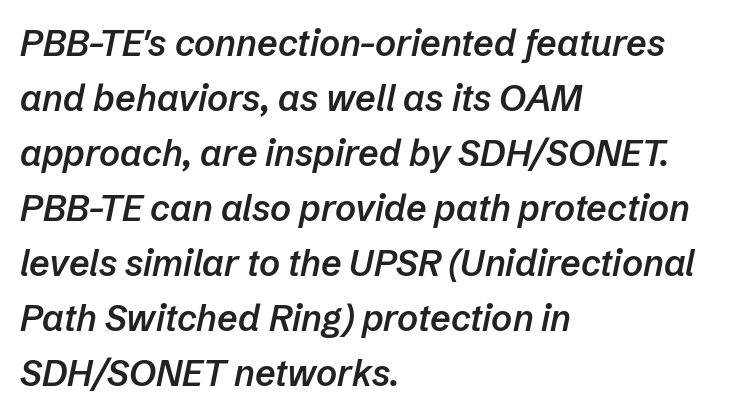
The image shows 36 px semibold type, italic (leaning right); set left-aligned, normal line spacing (1.53x), normal letter spacing, not underlined; low stroke contrast and a medium x-height.
